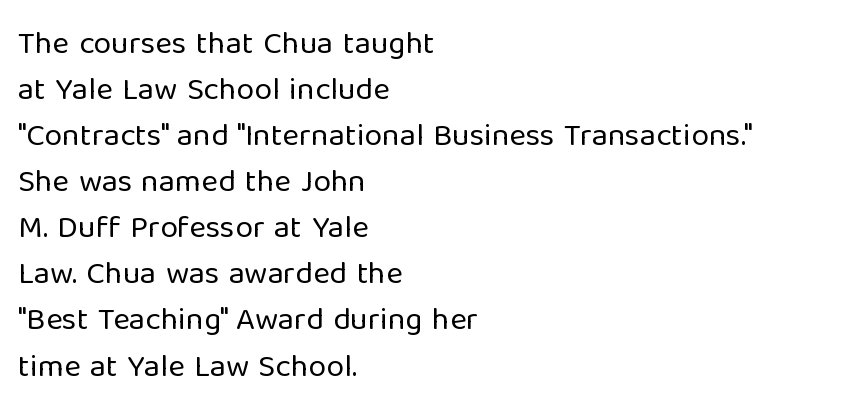
Q: Is the text bold? A: No.
Q: Is the text italic (slanted)? A: No, it is upright.
Q: Is the typeface a serif or a sans-serif typeface? A: Sans-serif.
Q: Is the text underlined? A: No.
Q: How is the paragraph aligned? A: Left-aligned.
Q: Is the spacing between letters normal or unusually wide? A: Normal.
Q: Is the spacing between lines tight, normal or loose? A: Normal.
Q: Width (condensed, normal, or wide)? A: Normal.
Q: Stroke contrast? A: Low.
Q: x-height? A: Medium.
Q: Monospaced? A: No.
